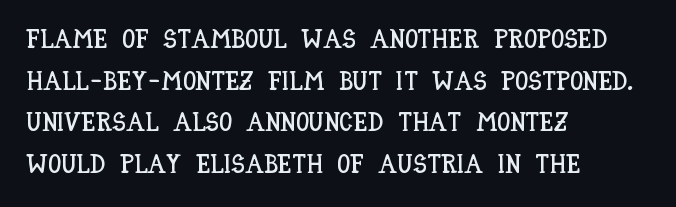
{"italic": "no", "underline": "no", "align": "left", "line_spacing": "normal", "line_spacing_ratio": 1.6, "letter_spacing": "normal", "letter_spacing_em": 0.0, "glyph_px": 26}
